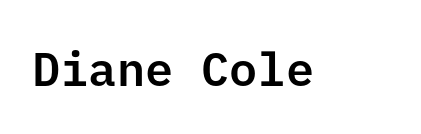
This rendering leaves character spacing at its baseline value. Upright lettering throughout. Regarding serifs, this sample does without them. Bare-footed words on every line.
